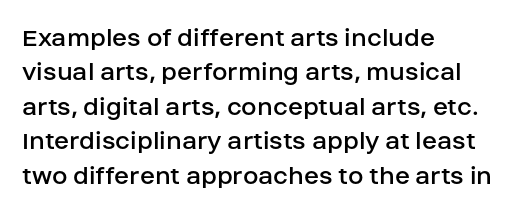
The words here are not underlined. Layout note: lines flush left. The characters display no serif detailing; their extremities are plain. The type is set solid horizontally, with unmodified tracking.
